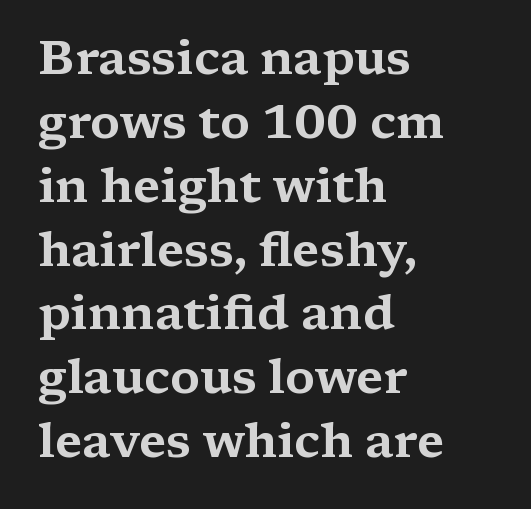
{"serif": "yes", "italic": "no", "width": "wide", "stroke_contrast": "medium", "x_height": "medium", "monospaced": "no", "underline": "no", "align": "left", "line_spacing": "normal", "line_spacing_ratio": 1.33, "letter_spacing": "normal", "letter_spacing_em": 0.0, "glyph_px": 48}
